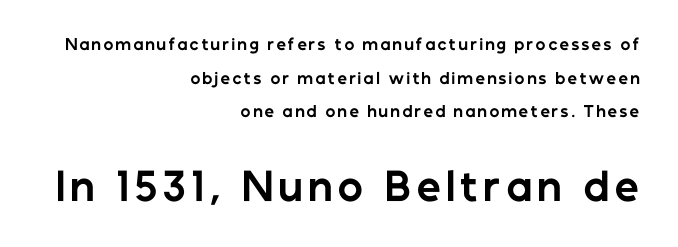
Q: Is the text bold? A: Yes.
Q: Is the text italic (slanted)? A: No, it is upright.
Q: Is the typeface a serif or a sans-serif typeface? A: Sans-serif.
Q: Is the text underlined? A: No.
Q: How is the paragraph aligned? A: Right-aligned.
Q: Is the spacing between lines tight, normal or loose? A: Loose.
Q: Which block of text is set in a larger size, the first (top) or the second (bottom)? A: The second (bottom) one.
Q: Width (condensed, normal, or wide)? A: Normal.
Q: Stroke contrast? A: Low.
Q: x-height? A: Medium.
Q: Monospaced? A: No.
